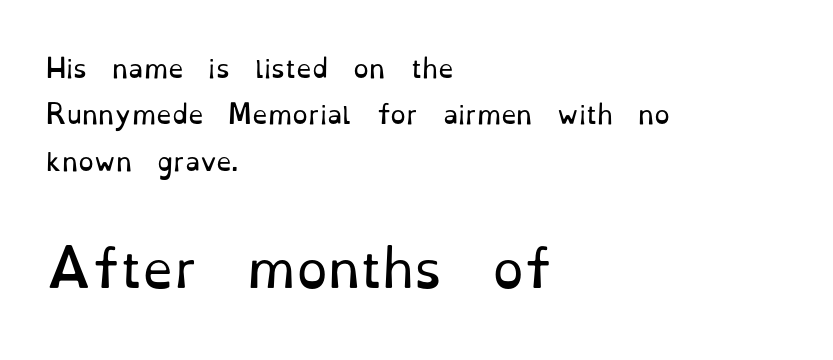
{"italic": "no", "bold": "no", "weight": "regular", "width": "normal", "stroke_contrast": "low", "x_height": "small", "monospaced": "no", "underline": "no", "align": "left", "line_spacing_ratio": 1.86, "letter_spacing": "normal", "letter_spacing_em": 0.0, "larger_block": "second", "size_ratio": 2.0, "glyph_px": 50}
